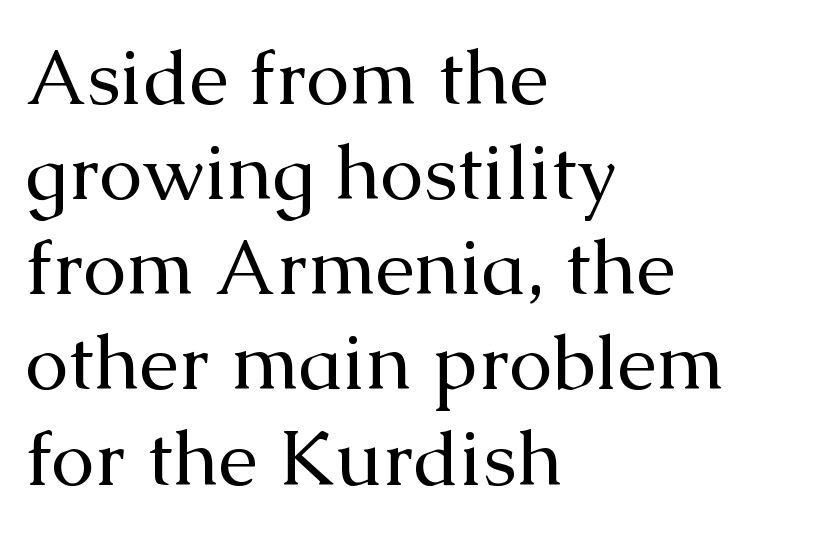
These lines stack with their left ends in a neat column. This is the regular roman posture of the typeface. Plain, unruled lines of type. Here the designer chose a conventional face with non-uniform glyph widths.
